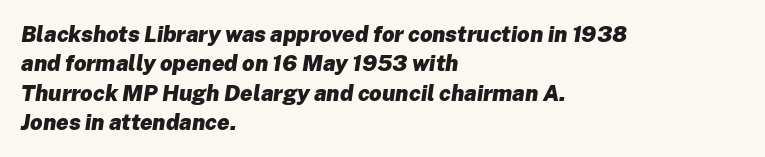
The image shows 22 px bold type, italic (leaning right); set left-aligned, normal line spacing (1.34x), normal letter spacing, not underlined.
